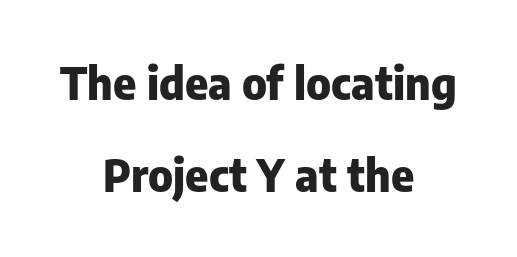
{"serif": "no", "italic": "no", "bold": "yes", "weight": "heavy", "width": "normal", "stroke_contrast": "low", "x_height": "medium", "monospaced": "no", "underline": "no", "align": "center", "line_spacing": "loose", "line_spacing_ratio": 2.1, "letter_spacing": "normal", "letter_spacing_em": 0.0, "glyph_px": 44}
